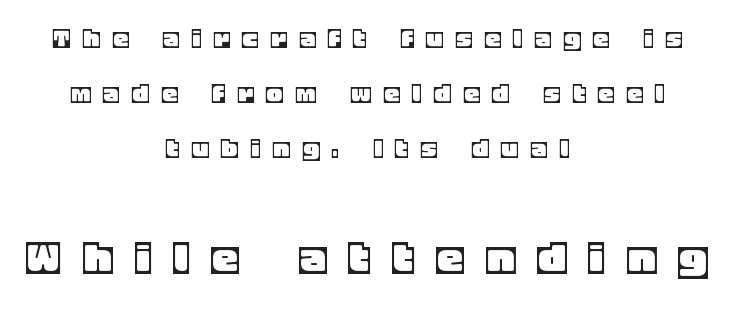
The image shows 52 px text type, upright; set centered, line spacing 1.83x, unusually wide letter spacing (+0.46 em), not underlined; the second (bottom) block is 1.73x larger; a large x-height.
